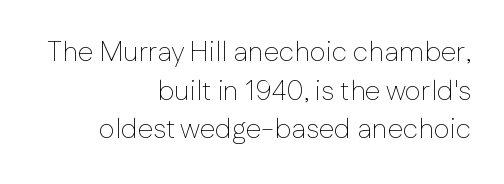
These lines sit exactly where default settings would place them. Spacing between characters is what you'd get straight out of the box. Rule under the text: the space is simply empty. No heavy texture on the line: the type isn't bold. If you drew a ruler down the right edge, every line would touch it. Notice how the stems are strictly vertical — no italics here.
